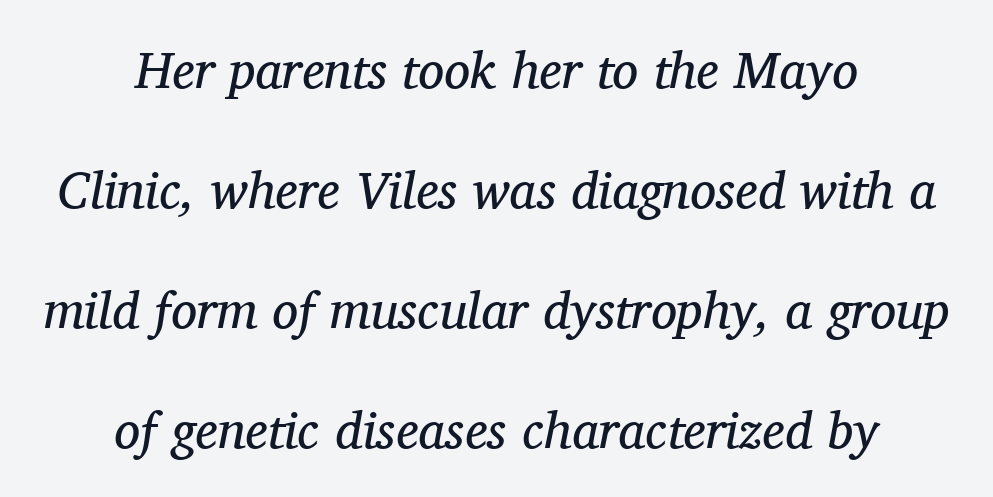
Q: Is the text bold? A: No.
Q: Is the text italic (slanted)? A: Yes, it leans right by about 11 degrees.
Q: Is the typeface a serif or a sans-serif typeface? A: Serif.
Q: Is the text underlined? A: No.
Q: How is the paragraph aligned? A: Centered.
Q: Is the spacing between letters normal or unusually wide? A: Normal.
Q: Is the spacing between lines tight, normal or loose? A: Loose.
Q: Width (condensed, normal, or wide)? A: Normal.
Q: Stroke contrast? A: Medium.
Q: x-height? A: Medium.
Q: Monospaced? A: No.
